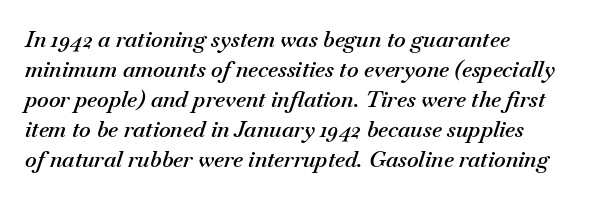
The image shows 22 px text type, italic (leaning right); set left-aligned, normal line spacing (1.36x), normal letter spacing, not underlined.
